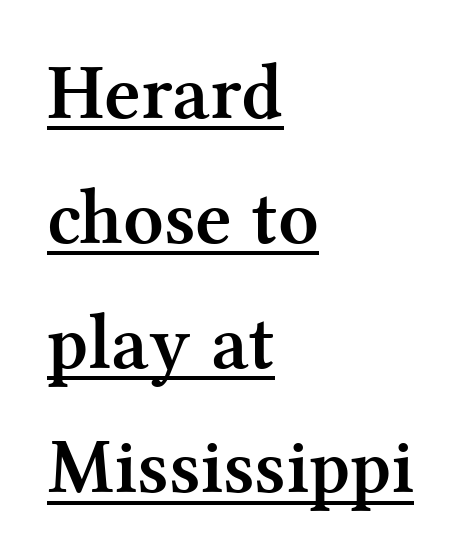
{"serif": "yes", "italic": "no", "bold": "yes", "weight": "semibold", "width": "normal", "stroke_contrast": "medium", "x_height": "medium", "monospaced": "no", "underline": "yes", "align": "left", "line_spacing": "normal", "line_spacing_ratio": 1.58, "letter_spacing": "normal", "letter_spacing_em": 0.0, "glyph_px": 79}
